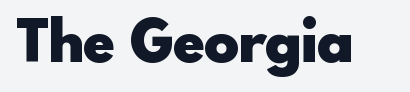
Tall strokes in this sample are plumb rather than angled. How heavy is the stroke? Heavy — this is a bold. The text was rendered using a sans face with plain stroke endings. Default kerning and tracking; the words read as compact shapes.
